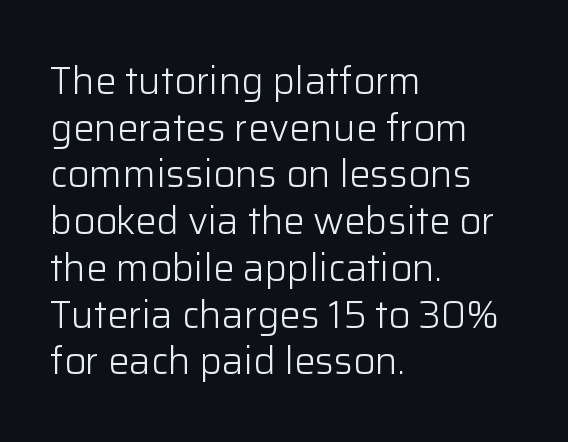
{"serif": "no", "italic": "no", "bold": "no", "weight": "light", "width": "normal", "stroke_contrast": "low", "x_height": "medium", "monospaced": "no", "underline": "no", "align": "left", "line_spacing_ratio": 1.23, "letter_spacing": "normal", "letter_spacing_em": 0.0, "glyph_px": 38}
